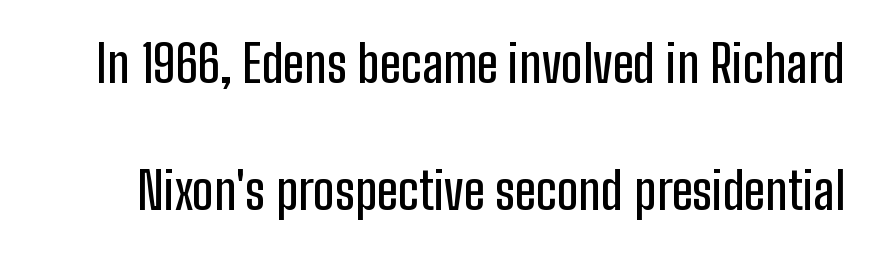
Q: Is the text italic (slanted)? A: No, it is upright.
Q: Is the typeface a serif or a sans-serif typeface? A: Sans-serif.
Q: Is the text underlined? A: No.
Q: Is the spacing between letters normal or unusually wide? A: Normal.
Q: Is the spacing between lines tight, normal or loose? A: Loose.
Q: Width (condensed, normal, or wide)? A: Condensed.
Q: Stroke contrast? A: Low.
Q: x-height? A: Medium.
Q: Monospaced? A: No.
